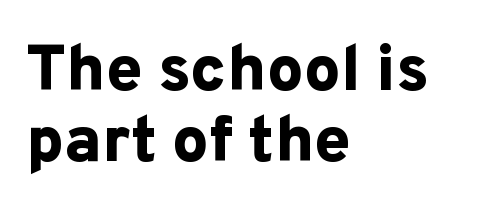
The image shows 65 px bold sans-serif type, upright; set left-aligned, tight line spacing (1.1x), normal letter spacing, not underlined; low stroke contrast and a medium x-height.
